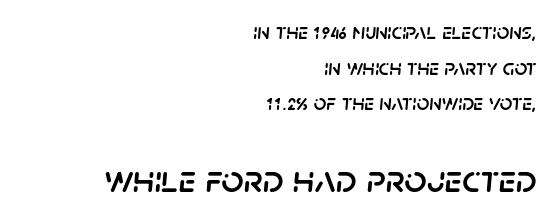
A typesetter would mark this as italic. You get the small type first, then a jump to larger type. Line ends are locked; line starts wander. If you measured baseline to baseline, you'd find a middling distance. A typesetter would call this proportional, since set widths differ per character.
